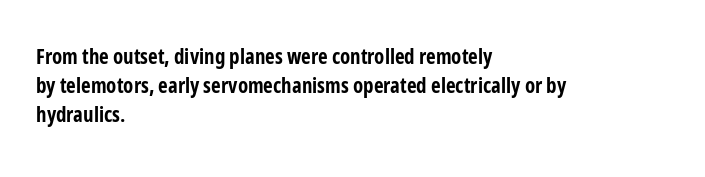
The lines are quadded left. These lines keep a tight, regular rhythm from letter to letter. The gap between lines stays unmarked. It's the straight-up-and-down kind of type. The rendering uses a moderate line-height, typical for paragraphs. Pretty heavy lettering here — definitely bold.
